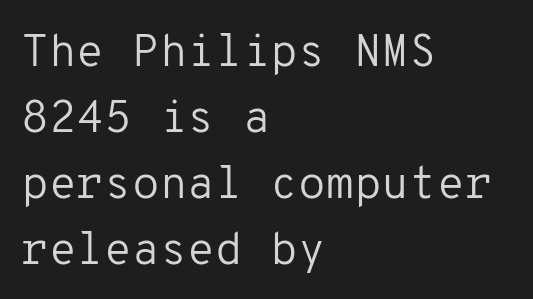
{"serif": "no", "italic": "no", "bold": "no", "weight": "regular", "width": "normal", "stroke_contrast": "low", "x_height": "medium", "monospaced": "yes", "underline": "no", "align": "left", "line_spacing": "normal", "line_spacing_ratio": 1.47, "letter_spacing": "normal", "letter_spacing_em": 0.0, "glyph_px": 45}
